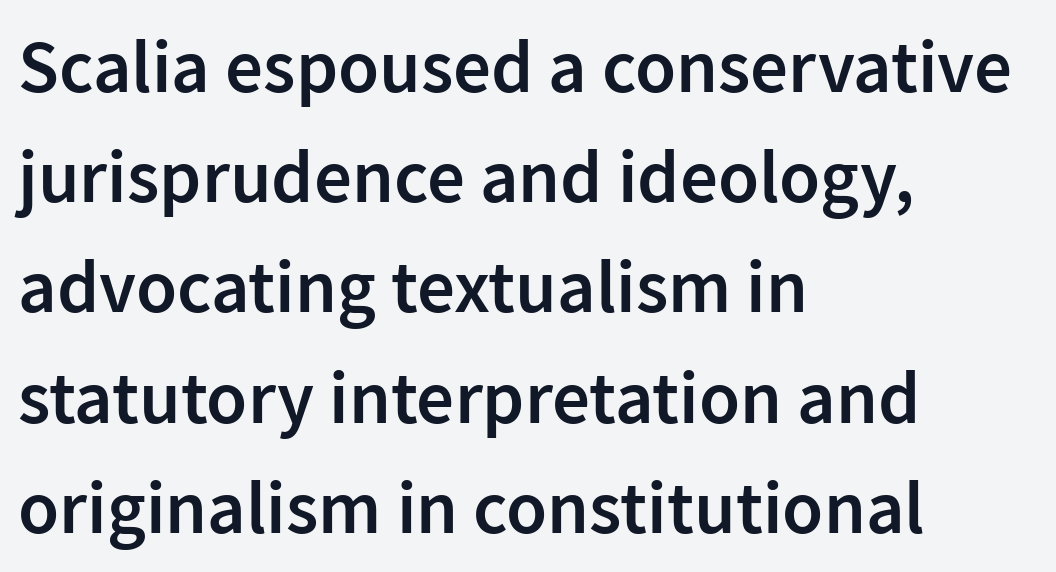
The image shows 75 px semibold sans-serif type, upright; set left-aligned, normal line spacing (1.47x), normal letter spacing, not underlined; low stroke contrast and a medium x-height.
